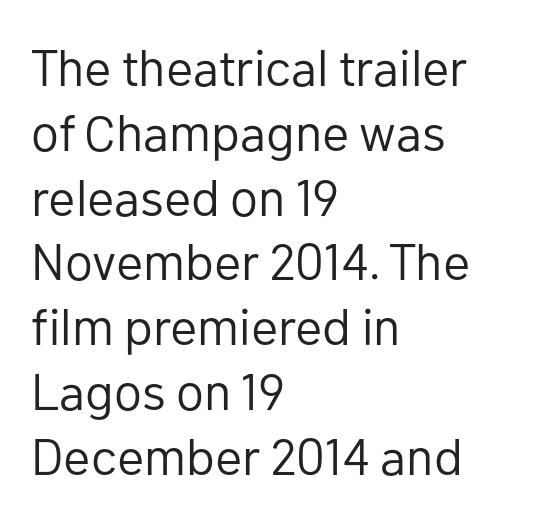
The image shows 51 px regular-weight sans-serif type, upright; set left-aligned, normal line spacing (1.27x), normal letter spacing, not underlined; low stroke contrast and a medium x-height.
